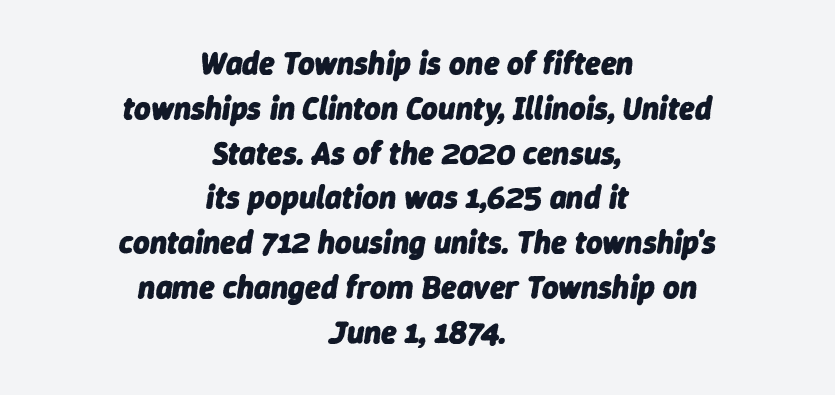
Note the varied advance widths — an 'i' is clearly narrower than an 'm'. The specimen reads as italic at a glance. Each word holds together tightly as a unit, with standard inter-letter gaps. Each row of text sits above clean, open space. A student would call this center alignment; a typographer would say set centered. Look at the stroke-to-counter ratio: heavy, a bold.
